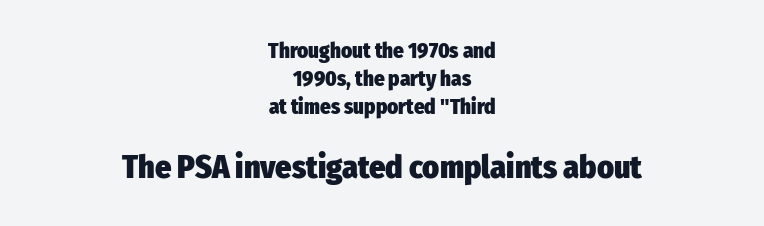
Horizontally, the lines are justified to the midpoint only. A bare baseline throughout the passage. Quick note: not italic, upright. These lines are composed in type without serifs.
